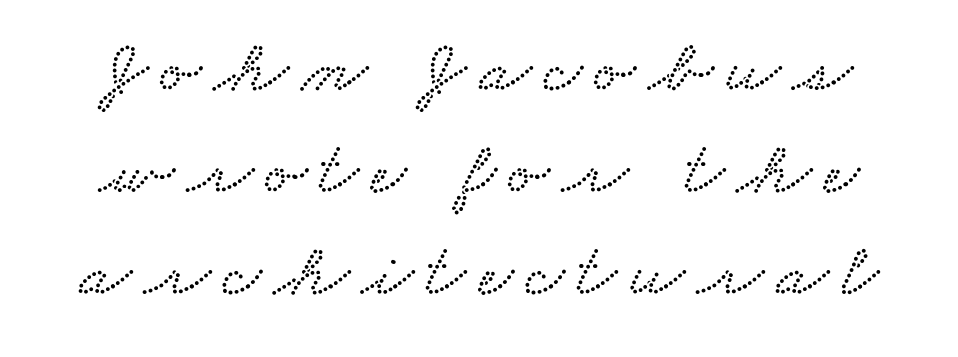
Q: Is the text underlined? A: No.
Q: Is the spacing between lines tight, normal or loose? A: Normal.
Q: Width (condensed, normal, or wide)? A: Wide.
Q: Stroke contrast? A: Low.
Q: x-height? A: Small.
Q: Monospaced? A: No.
